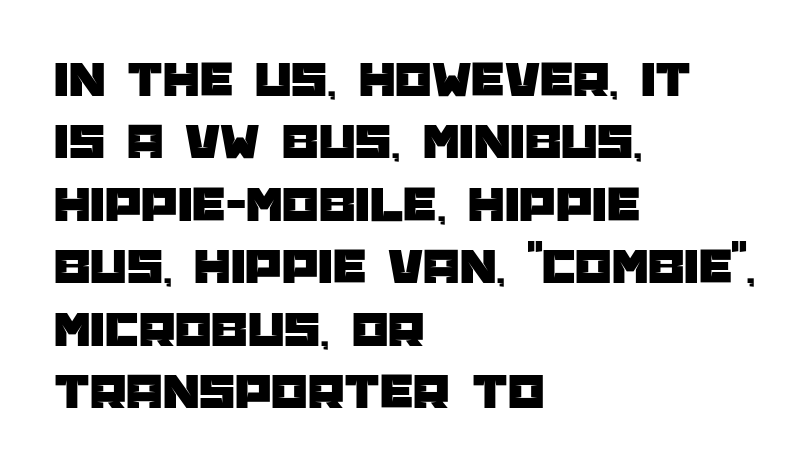
These lines are composed in type without serifs. A typesetter would call this proportional, since set widths differ per character. Notice how the passage keeps a crisp vertical edge on the left only. Anything drawn beneath the words? Only blank space. The letterforms sit shoulder to shoulder at normal distance.
